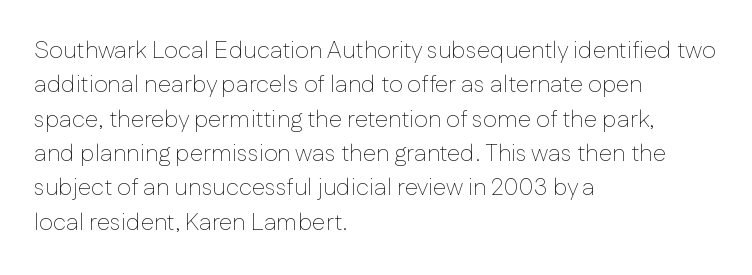
Q: Is the text bold? A: No.
Q: Is the text italic (slanted)? A: No, it is upright.
Q: Is the text underlined? A: No.
Q: How is the paragraph aligned? A: Left-aligned.
Q: Is the spacing between letters normal or unusually wide? A: Normal.
Q: Is the spacing between lines tight, normal or loose? A: Normal.
